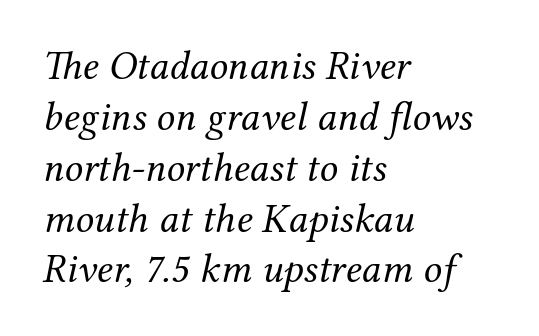
{"serif": "yes", "italic": "yes", "lean": "right", "slant_degrees": 12, "bold": "no", "weight": "regular", "width": "normal", "stroke_contrast": "medium", "x_height": "medium", "monospaced": "no", "underline": "no", "align": "left", "line_spacing_ratio": 1.24, "letter_spacing": "normal", "letter_spacing_em": 0.0, "glyph_px": 41}
